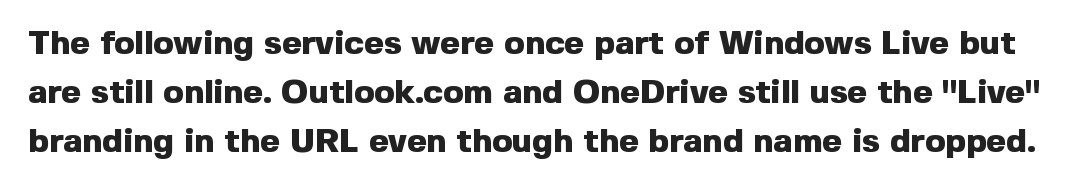
{"serif": "no", "italic": "no", "bold": "yes", "weight": "heavy", "width": "normal", "x_height": "medium", "monospaced": "no", "underline": "no", "line_spacing": "normal", "line_spacing_ratio": 1.44, "letter_spacing": "normal", "letter_spacing_em": 0.0, "glyph_px": 34}
